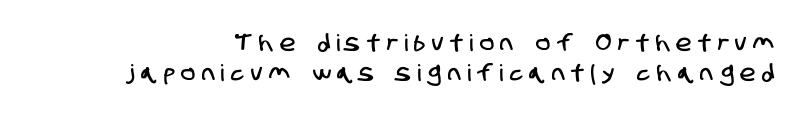
Spacing between characters has been opened up far beyond the box default. The gap between lines stays unmarked. The vertical gap from one line to the next is medium.
